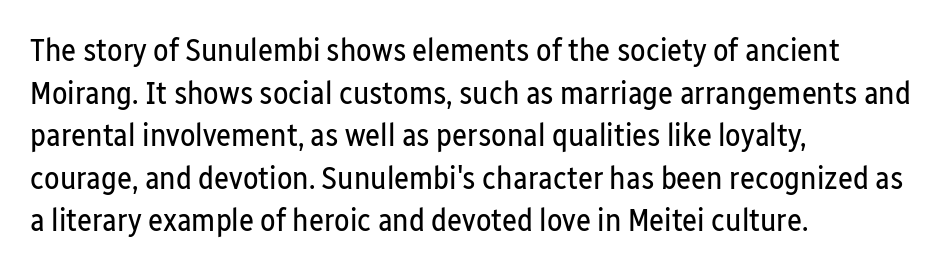
The image shows 32 px regular-weight, condensed sans-serif type, upright; set left-aligned, normal line spacing (1.33x), normal letter spacing, not underlined; low stroke contrast and a medium x-height.
